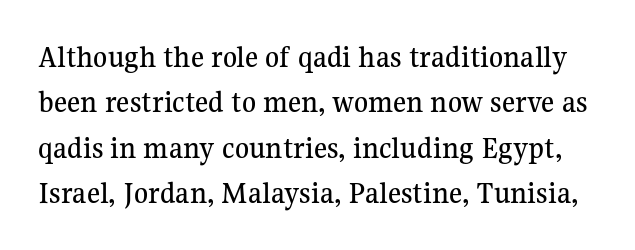
Designer's note — italics off, roman on. The letters sit at their default tracking, neither squeezed nor spread. How would I describe the line gaps? Plain and ordinary. Serifs: yes, visible at the terminals of the letterforms. Only glyphs here, with clear space below each row.
